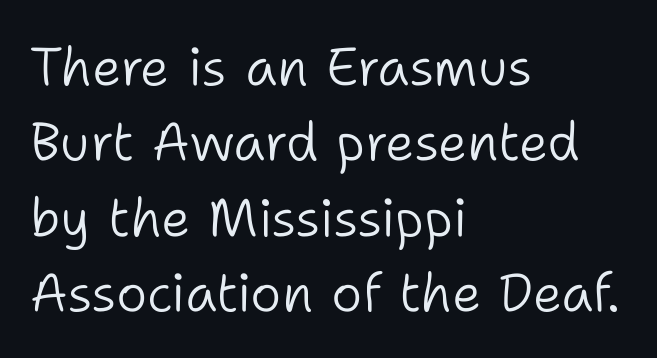
{"serif": "no", "italic": "no", "bold": "no", "weight": "light", "width": "normal", "stroke_contrast": "low", "x_height": "medium", "monospaced": "no", "underline": "no", "align": "left", "line_spacing": "normal", "line_spacing_ratio": 1.42, "letter_spacing": "normal", "letter_spacing_em": 0.0, "glyph_px": 53}
